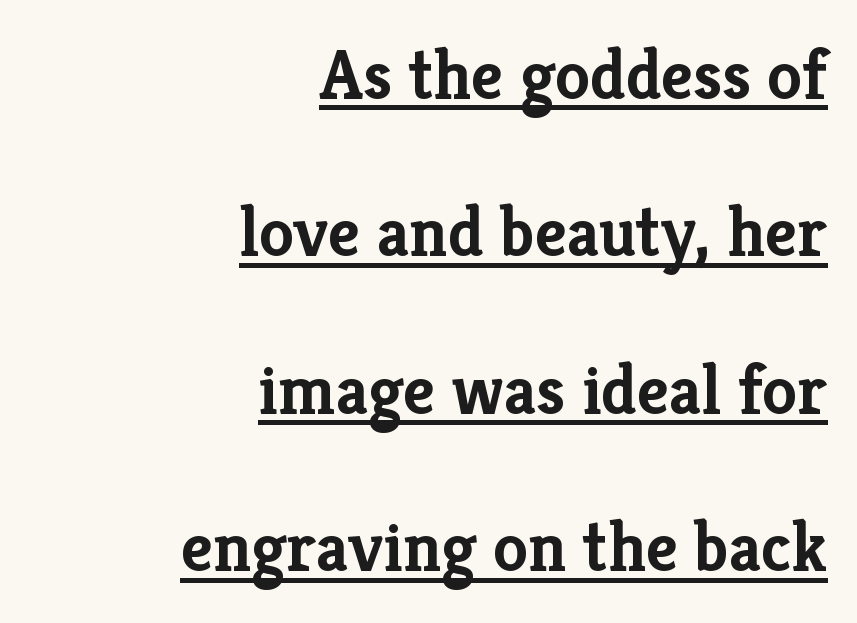
Q: Is the text bold? A: Yes.
Q: Is the text italic (slanted)? A: No, it is upright.
Q: Is the typeface a serif or a sans-serif typeface? A: Serif.
Q: Is the text underlined? A: Yes.
Q: How is the paragraph aligned? A: Right-aligned.
Q: Is the spacing between letters normal or unusually wide? A: Normal.
Q: Is the spacing between lines tight, normal or loose? A: Loose.
Q: Width (condensed, normal, or wide)? A: Normal.
Q: Stroke contrast? A: Low.
Q: x-height? A: Medium.
Q: Monospaced? A: No.
